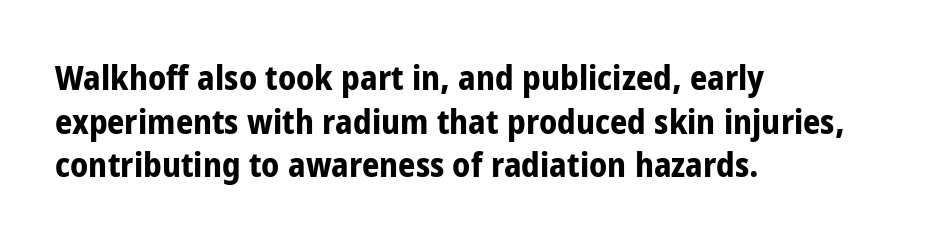
Q: Is the text bold? A: Yes.
Q: Is the text italic (slanted)? A: No, it is upright.
Q: Is the typeface a serif or a sans-serif typeface? A: Sans-serif.
Q: Is the text underlined? A: No.
Q: How is the paragraph aligned? A: Left-aligned.
Q: Is the spacing between letters normal or unusually wide? A: Normal.
Q: Is the spacing between lines tight, normal or loose? A: Normal.
Q: Width (condensed, normal, or wide)? A: Condensed.
Q: Stroke contrast? A: Low.
Q: x-height? A: Large.
Q: Monospaced? A: No.
